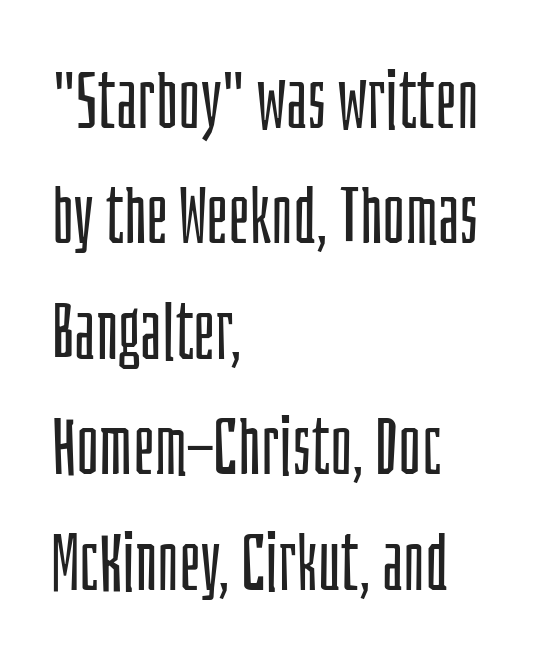
{"serif": "no", "italic": "no", "bold": "no", "weight": "light", "width": "condensed", "stroke_contrast": "low", "x_height": "large", "monospaced": "no", "underline": "no", "align": "left", "line_spacing": "normal", "line_spacing_ratio": 1.48, "letter_spacing": "normal", "letter_spacing_em": 0.0, "glyph_px": 78}
